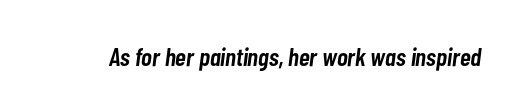
Q: Is the text bold? A: Semi-bold.
Q: Is the text italic (slanted)? A: Yes, it leans right by about 7 degrees.
Q: Is the text underlined? A: No.
Q: Is the spacing between letters normal or unusually wide? A: Normal.
